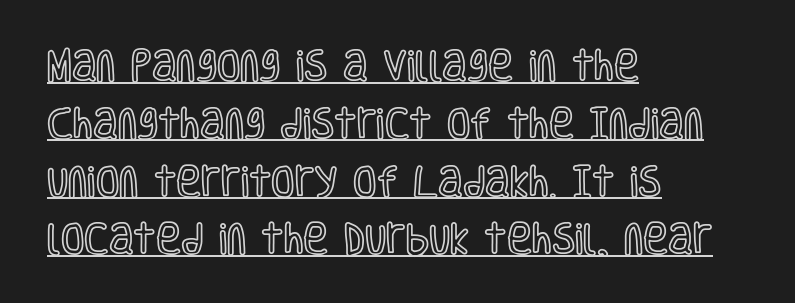
The image shows 34 px condensed type, upright; set left-aligned, normal line spacing (1.7x), normal letter spacing, underlined; a large x-height.
